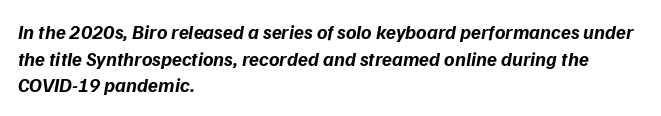
Every letter is thick-stroked: bold, no question. The letterforms sit shoulder to shoulder at normal distance. An italicized treatment has been applied to the whole sample. All the whitespace from short lines collects on the right. Clear beneath every line of the passage. Compared with typical paragraphs, the rows here are spaced about the same.
